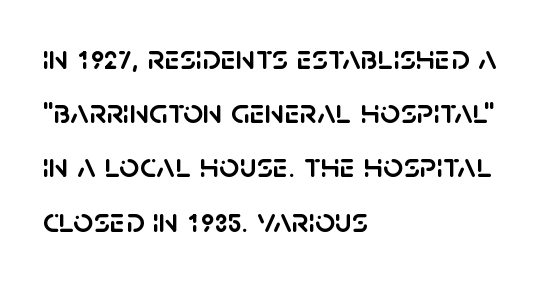
{"serif": "no", "italic": "no", "width": "normal", "stroke_contrast": "low", "x_height": "large", "monospaced": "no", "underline": "no", "align": "left", "line_spacing": "normal", "line_spacing_ratio": 1.55, "letter_spacing": "normal", "letter_spacing_em": 0.0, "glyph_px": 35}
